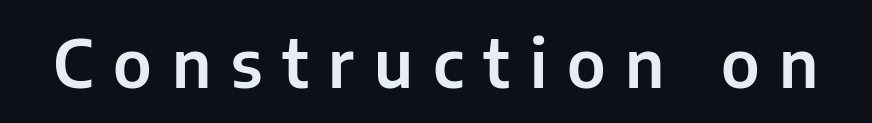
The image shows 66 px sans-serif type, upright; set unusually wide letter spacing (+0.3 em), not underlined; low stroke contrast and a medium x-height.
